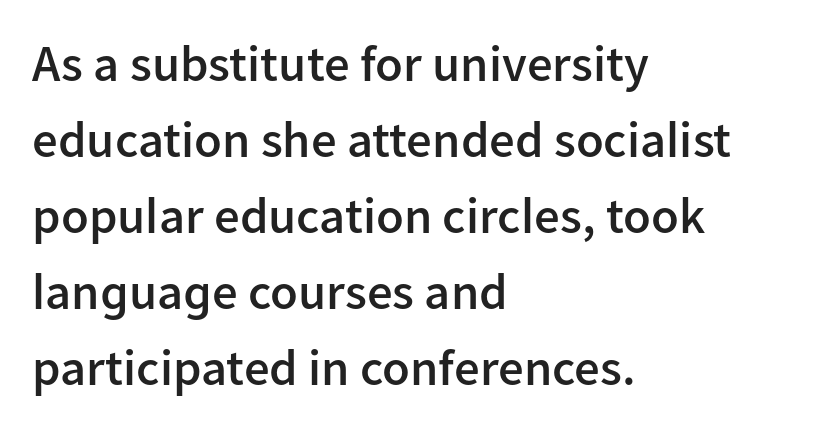
{"serif": "no", "italic": "no", "bold": "semi", "weight": "semibold", "width": "normal", "stroke_contrast": "low", "x_height": "medium", "monospaced": "no", "underline": "no", "align": "left", "line_spacing": "normal", "line_spacing_ratio": 1.49, "letter_spacing": "normal", "letter_spacing_em": 0.0, "glyph_px": 51}
